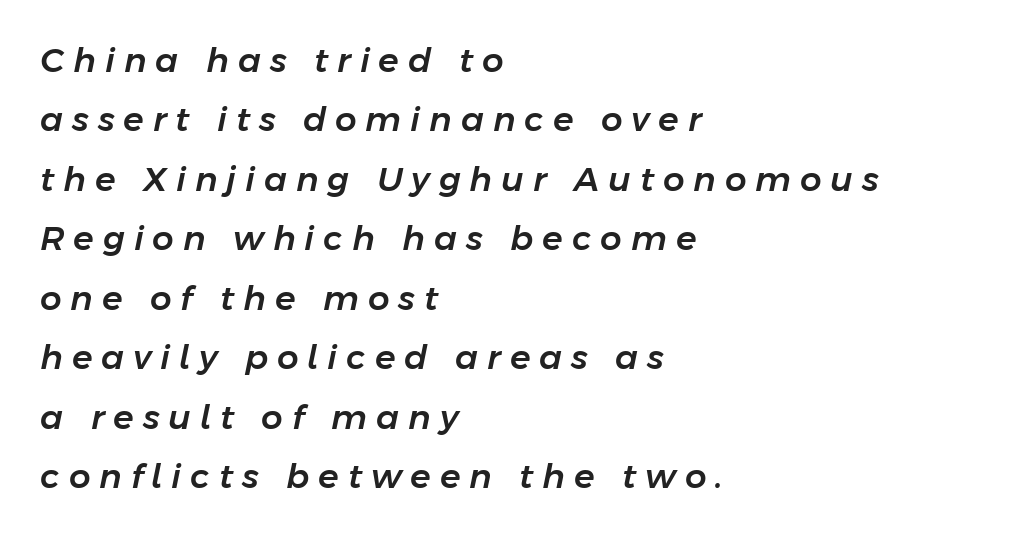
Q: Is the text italic (slanted)? A: Yes, it leans right by about 11 degrees.
Q: Is the text underlined? A: No.
Q: How is the paragraph aligned? A: Left-aligned.
Q: Is the spacing between letters normal or unusually wide? A: Unusually wide.
Q: Width (condensed, normal, or wide)? A: Normal.
Q: Stroke contrast? A: Low.
Q: x-height? A: Medium.
Q: Monospaced? A: No.
